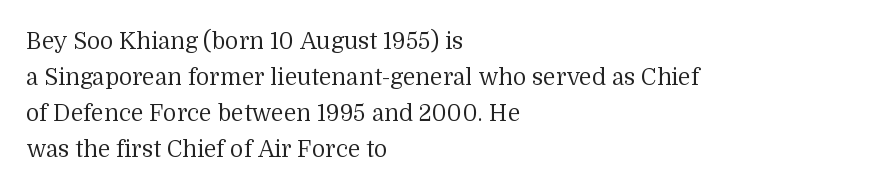
{"italic": "no", "bold": "no", "underline": "no", "align": "left", "line_spacing": "normal", "line_spacing_ratio": 1.56, "letter_spacing": "normal", "letter_spacing_em": 0.0, "glyph_px": 23}
